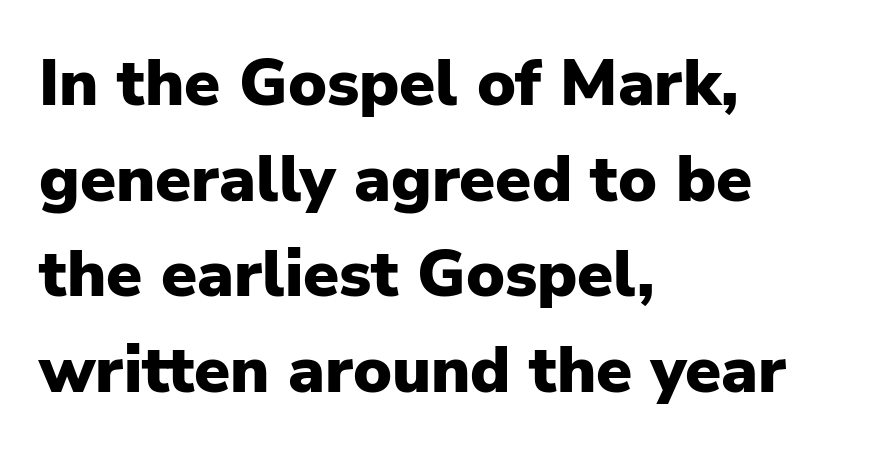
Honestly, the row spacing looks completely unremarkable. It's the straight-up-and-down kind of type. The paragraph shown leans on its left margin. The face used here is proportionally spaced, like ordinary book or web type. Letter spacing: default.
